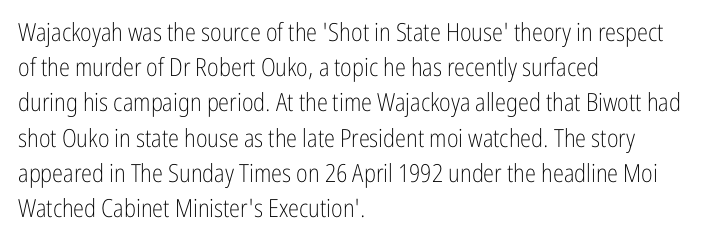
Q: Is the text bold? A: No.
Q: Is the text italic (slanted)? A: No, it is upright.
Q: Is the text underlined? A: No.
Q: How is the paragraph aligned? A: Left-aligned.
Q: Is the spacing between letters normal or unusually wide? A: Normal.
Q: Is the spacing between lines tight, normal or loose? A: Normal.
